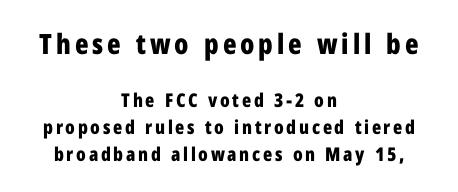
{"serif": "no", "italic": "no", "bold": "yes", "weight": "bold", "width": "condensed", "stroke_contrast": "low", "x_height": "medium", "monospaced": "no", "underline": "no", "align": "center", "line_spacing": "normal", "line_spacing_ratio": 1.42, "larger_block": "first", "size_ratio": 1.47, "glyph_px": 28}
